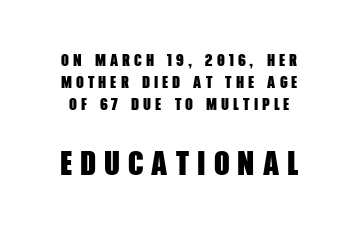
Q: Is the text bold? A: Yes.
Q: Is the typeface a serif or a sans-serif typeface? A: Sans-serif.
Q: Is the text underlined? A: No.
Q: Is the spacing between letters normal or unusually wide? A: Unusually wide.
Q: Is the spacing between lines tight, normal or loose? A: Normal.
Q: Which block of text is set in a larger size, the first (top) or the second (bottom)? A: The second (bottom) one.
Q: Width (condensed, normal, or wide)? A: Condensed.
Q: Stroke contrast? A: Low.
Q: x-height? A: Large.
Q: Monospaced? A: No.
